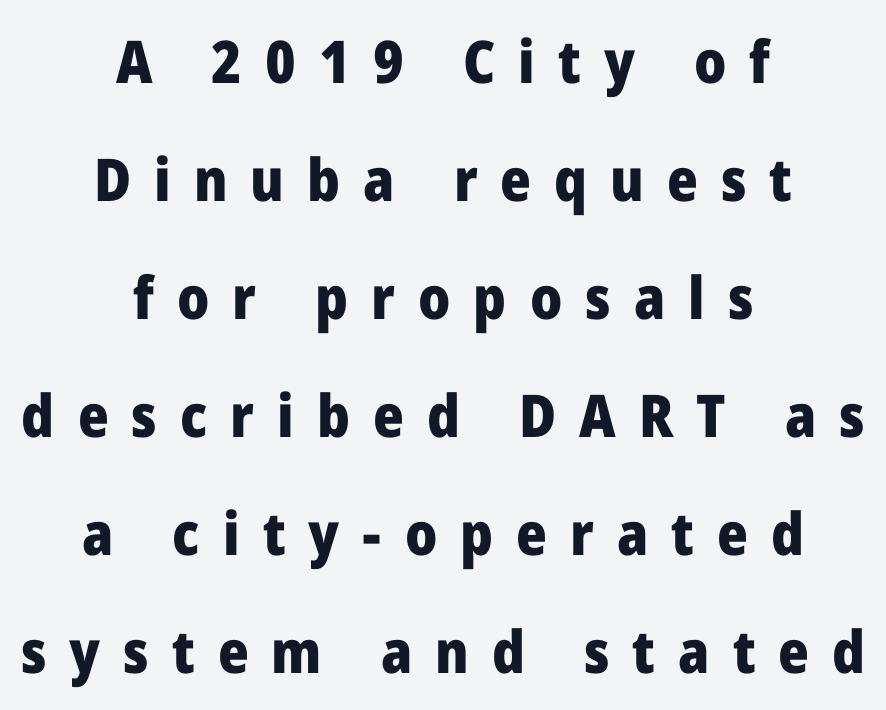
{"serif": "no", "italic": "no", "bold": "yes", "weight": "heavy", "width": "normal", "stroke_contrast": "low", "x_height": "medium", "monospaced": "no", "underline": "no", "align": "center", "line_spacing": "loose", "line_spacing_ratio": 2.0, "letter_spacing": "wide", "letter_spacing_em": 0.39, "glyph_px": 59}
